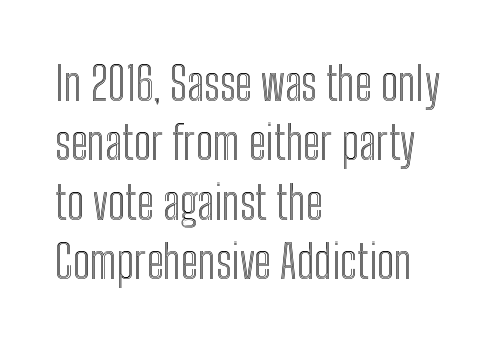
Q: Is the text italic (slanted)? A: No, it is upright.
Q: Is the text underlined? A: No.
Q: How is the paragraph aligned? A: Left-aligned.
Q: Is the spacing between letters normal or unusually wide? A: Normal.
Q: Is the spacing between lines tight, normal or loose? A: Normal.
Q: Width (condensed, normal, or wide)? A: Condensed.
Q: x-height? A: Medium.
Q: Monospaced? A: No.
